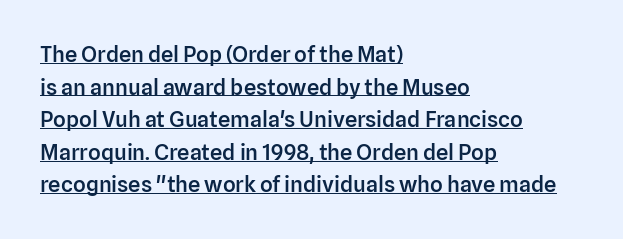
Ascenders rise straight up at ninety degrees. Line spacing here is normal. The sample's only ornament is a line tracing under the words. Heft: intermediate — a semibold.
